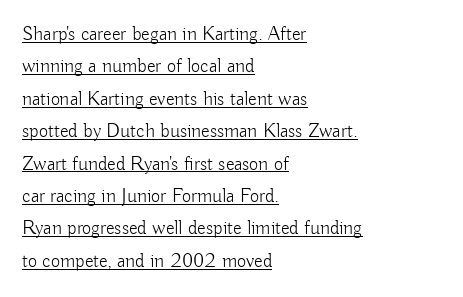
It's the straight-up-and-down kind of type. Letter spacing: default. Is this a heavy cut? Hardly; it is regular or lighter. Layout note: lines flush left.
